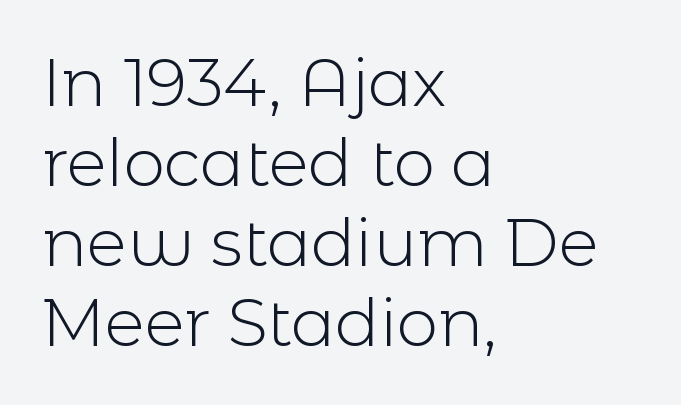
The image shows 66 px light sans-serif type, upright; set left-aligned, line spacing 1.21x, normal letter spacing, not underlined; a medium x-height.
